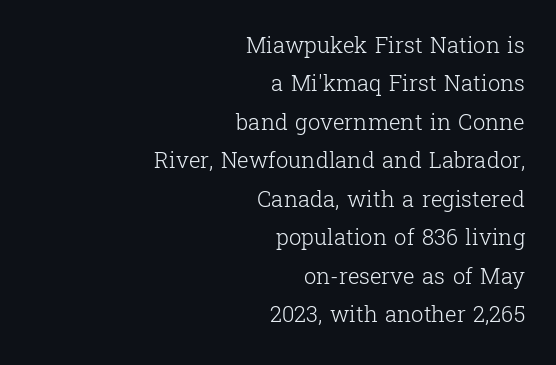
{"italic": "no", "bold": "no", "underline": "no", "align": "right", "line_spacing_ratio": 1.75, "letter_spacing": "normal", "letter_spacing_em": 0.0, "glyph_px": 22}
